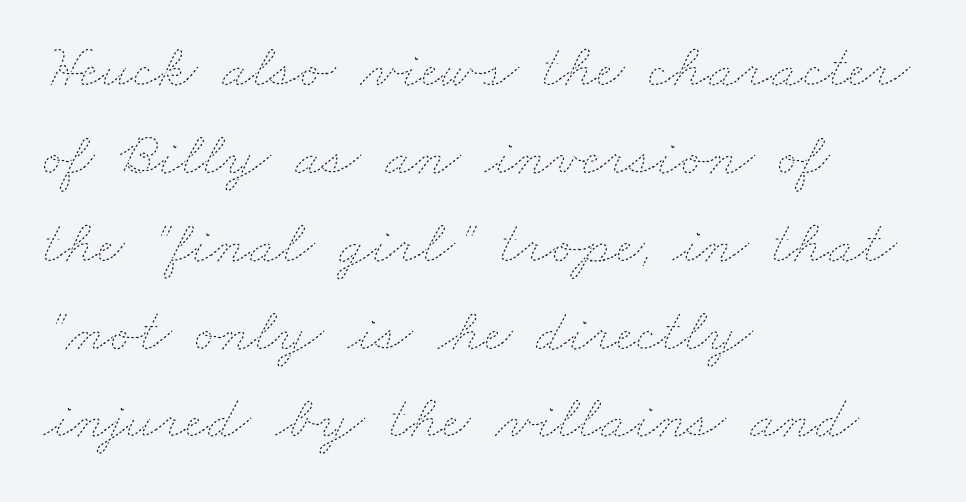
Bold? No — there's no thickening of the strokes. Horizontal bands of white between lines are of average thickness. A classic flush-left, rag-right setting is used for this passage. Decoration check: the copy has no underline. Do the characters align in a grid? No, the font is proportional. Short note: letters normally spaced.
